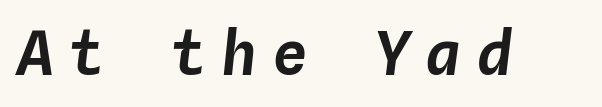
When letters slant like this, we call the style italic. Between one letter and the next there's a generous, obvious gap. Each row of text sits above clean, open space. You could count columns in this text — the font is strictly monospaced.
